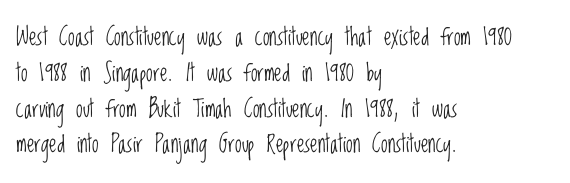
The image shows 24 px text type, upright; set left-aligned, normal line spacing (1.49x), normal letter spacing, not underlined.
